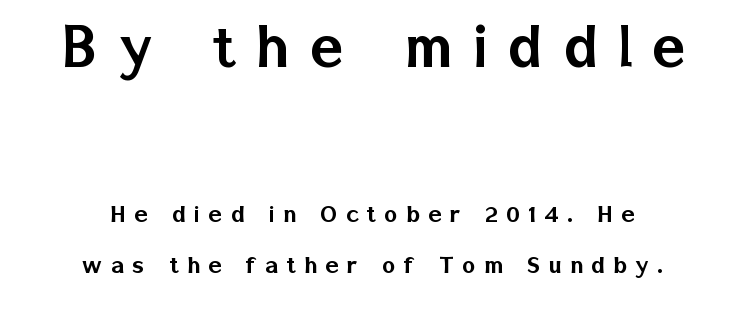
The image shows 70 px sans-serif type, upright; set centered, line spacing 1.84x, unusually wide letter spacing (+0.3 em), not underlined; the first (top) block is 2.5x larger; low stroke contrast and a medium x-height.
